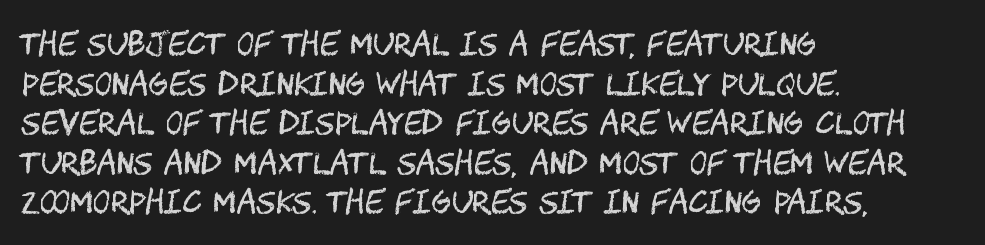
Honestly, there is no underline to notice here at all. This is sans-serif lettering, the kind often seen on screens and signage. Which margin do the lines hug? The left one — the right edge is uneven. Compared with typical paragraphs, the rows here are spaced about the same. Stems here are at most as thick as an everyday book face.
